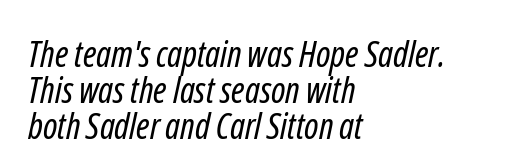
{"serif": "no", "bold": "no", "weight": "regular", "width": "condensed", "stroke_contrast": "low", "x_height": "medium", "monospaced": "no", "underline": "no", "align": "left", "line_spacing": "tight", "line_spacing_ratio": 1.0, "letter_spacing": "normal", "letter_spacing_em": 0.0, "glyph_px": 36}
